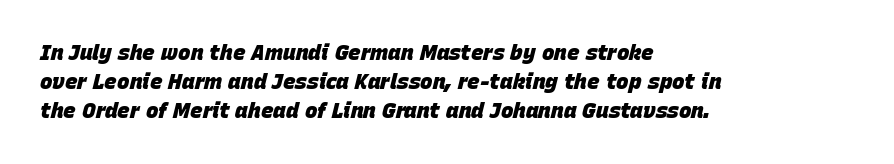
The type is set solid horizontally, with unmodified tracking. Strong, thick strokes mark this as bold type. Beneath every word, the page is bare. Compared with typical paragraphs, the rows here are spaced about the same. Short and long lines alike share a common starting point at left. Notice how the stems are inclined rather than vertical — that's the hallmark of italics.
